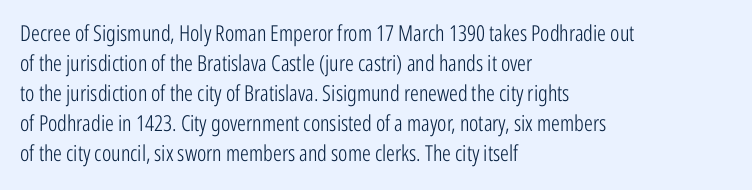
Q: Is the text bold? A: No.
Q: Is the text italic (slanted)? A: No, it is upright.
Q: Is the text underlined? A: No.
Q: How is the paragraph aligned? A: Left-aligned.
Q: Is the spacing between letters normal or unusually wide? A: Normal.
Q: Is the spacing between lines tight, normal or loose? A: Normal.
